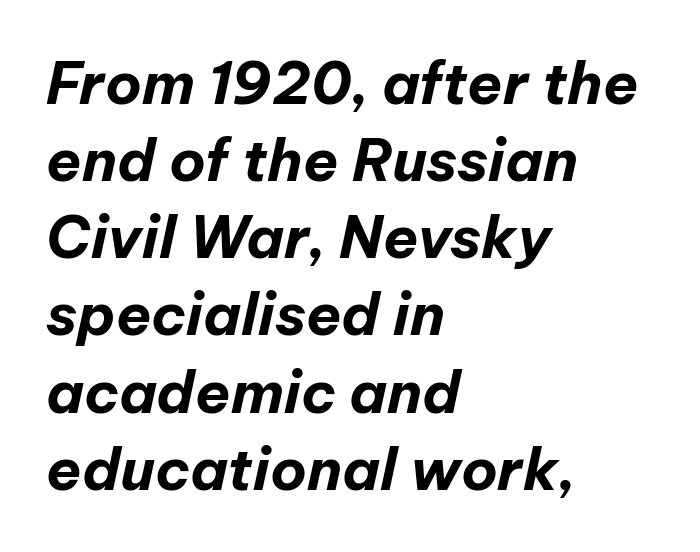
The image shows 58 px bold type, italic (leaning right); set left-aligned, normal line spacing (1.33x), normal letter spacing, not underlined; low stroke contrast and a medium x-height.
